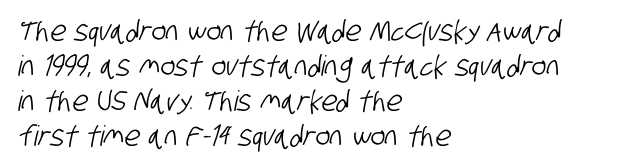
Q: Is the typeface a serif or a sans-serif typeface? A: Sans-serif.
Q: Is the text underlined? A: No.
Q: How is the paragraph aligned? A: Left-aligned.
Q: Is the spacing between letters normal or unusually wide? A: Normal.
Q: Is the spacing between lines tight, normal or loose? A: Normal.
Q: Width (condensed, normal, or wide)? A: Condensed.
Q: Stroke contrast? A: Low.
Q: x-height? A: Large.
Q: Monospaced? A: No.
